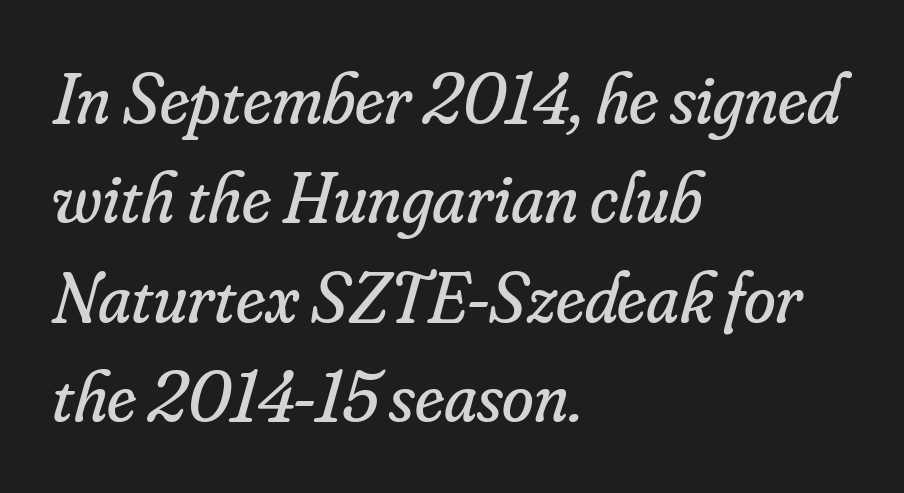
The image shows 72 px regular-weight serif type, italic (leaning right); set left-aligned, normal line spacing (1.38x), normal letter spacing, not underlined; low stroke contrast and a small x-height.
